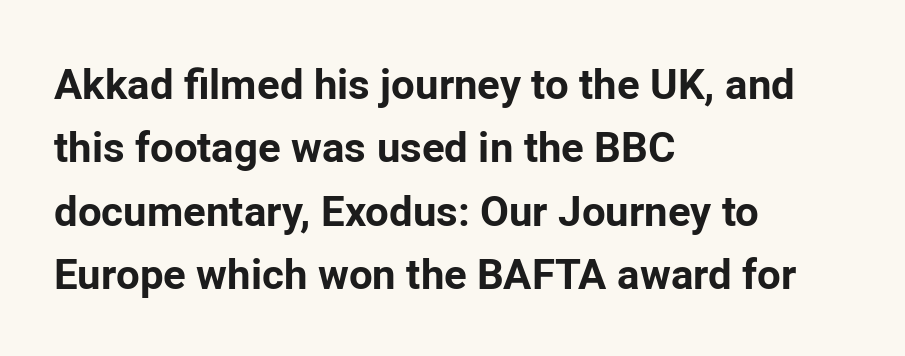
Q: Is the text bold? A: Yes.
Q: Is the text italic (slanted)? A: No, it is upright.
Q: Is the typeface a serif or a sans-serif typeface? A: Sans-serif.
Q: Is the text underlined? A: No.
Q: How is the paragraph aligned? A: Left-aligned.
Q: Is the spacing between letters normal or unusually wide? A: Normal.
Q: Is the spacing between lines tight, normal or loose? A: Normal.
Q: Width (condensed, normal, or wide)? A: Normal.
Q: Stroke contrast? A: Low.
Q: x-height? A: Medium.
Q: Monospaced? A: No.
